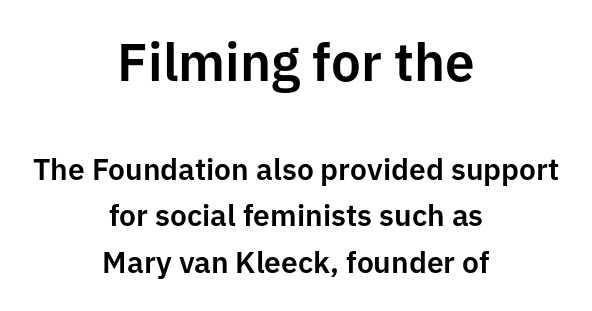
The image shows 53 px sans-serif type, upright; set centered, normal line spacing (1.55x), normal letter spacing, not underlined; the first (top) block is 1.77x larger; low stroke contrast and a medium x-height.
